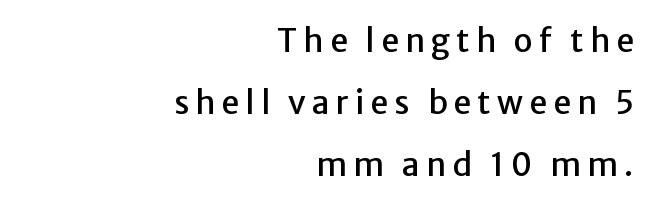
Here the designer chose a conventional face with non-uniform glyph widths. Serifs: no, the terminals of the letterforms are clean. Leading: increased. The gap between lines stays unmarked.
